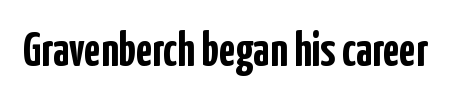
{"serif": "no", "italic": "no", "bold": "yes", "weight": "semibold", "width": "condensed", "stroke_contrast": "low", "x_height": "medium", "monospaced": "no", "underline": "no", "letter_spacing": "normal", "letter_spacing_em": 0.0, "glyph_px": 48}
